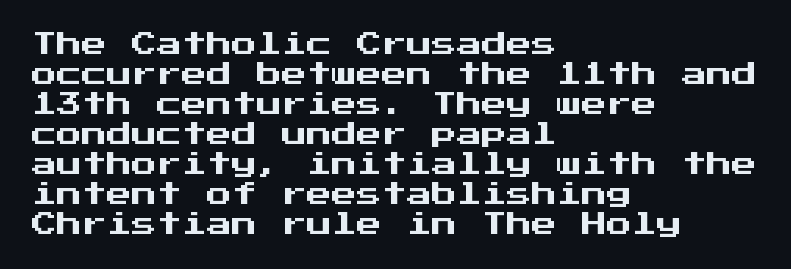
Italic? Not at all — the glyphs are vertical. Only glyphs here, with clear space below each row. Does the copy run flush right? No — it runs flush left. The letters sit at their default tracking, neither squeezed nor spread.
